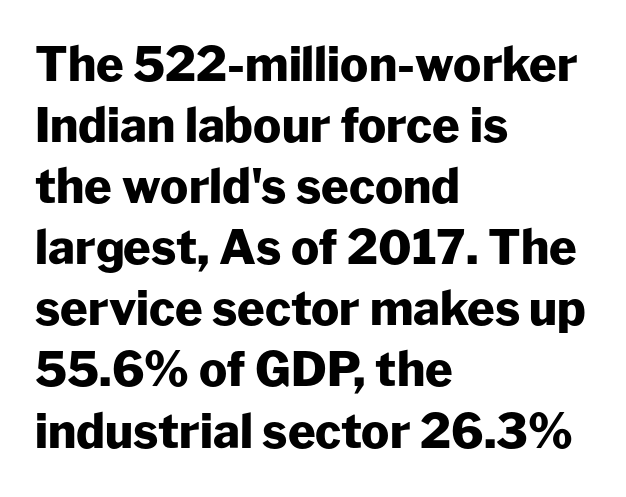
Horizontally, the lines are justified to the leading edge only. Honestly, there is no underline to notice here at all. Ordinary non-slanted type is in use. This sample uses a sans-serif face. The lines sit at an ordinary, default distance from one another.
